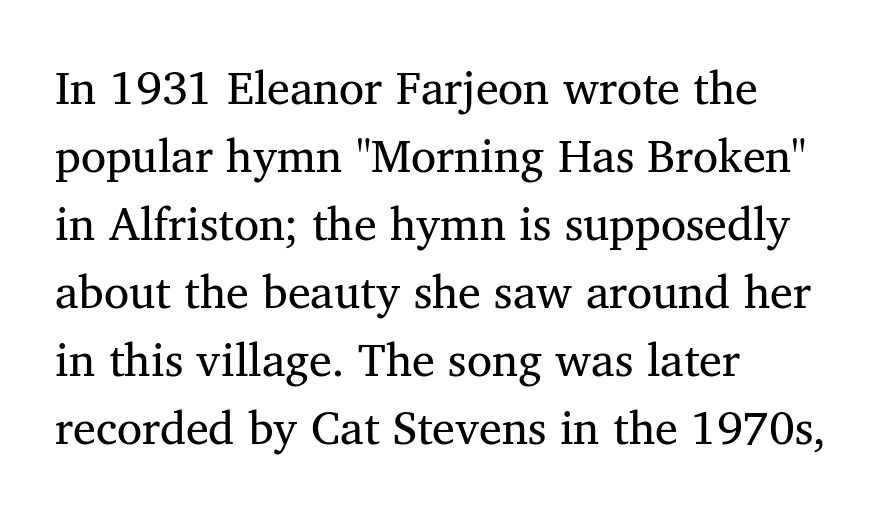
The image shows 46 px regular-weight serif type; set left-aligned, normal line spacing (1.48x), normal letter spacing, not underlined; medium stroke contrast and a medium x-height.
